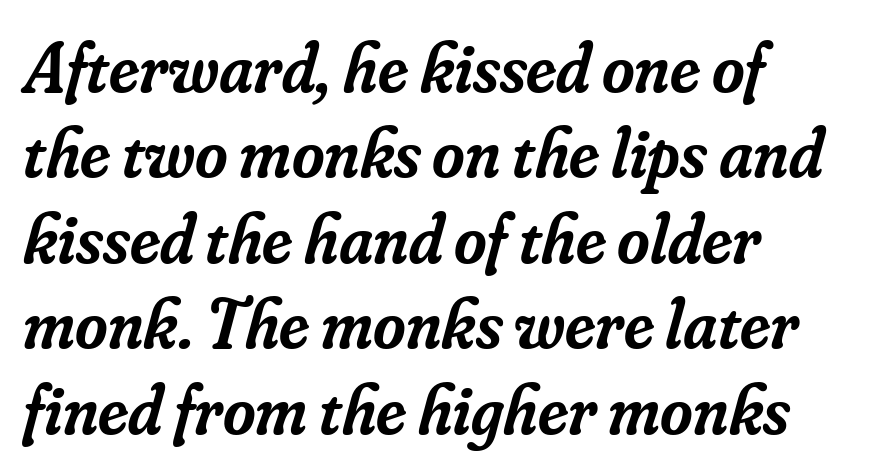
The image shows 70 px semibold serif type, italic (leaning right); set left-aligned, line spacing 1.22x, normal letter spacing, not underlined; low stroke contrast and a small x-height.
